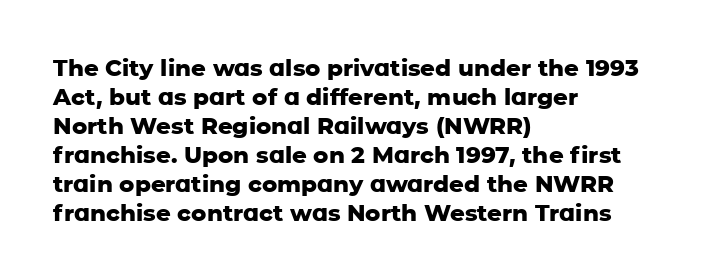
Q: Is the text bold? A: Yes.
Q: Is the text italic (slanted)? A: No, it is upright.
Q: Is the text underlined? A: No.
Q: How is the paragraph aligned? A: Left-aligned.
Q: Is the spacing between letters normal or unusually wide? A: Normal.
Q: Is the spacing between lines tight, normal or loose? A: Normal.
